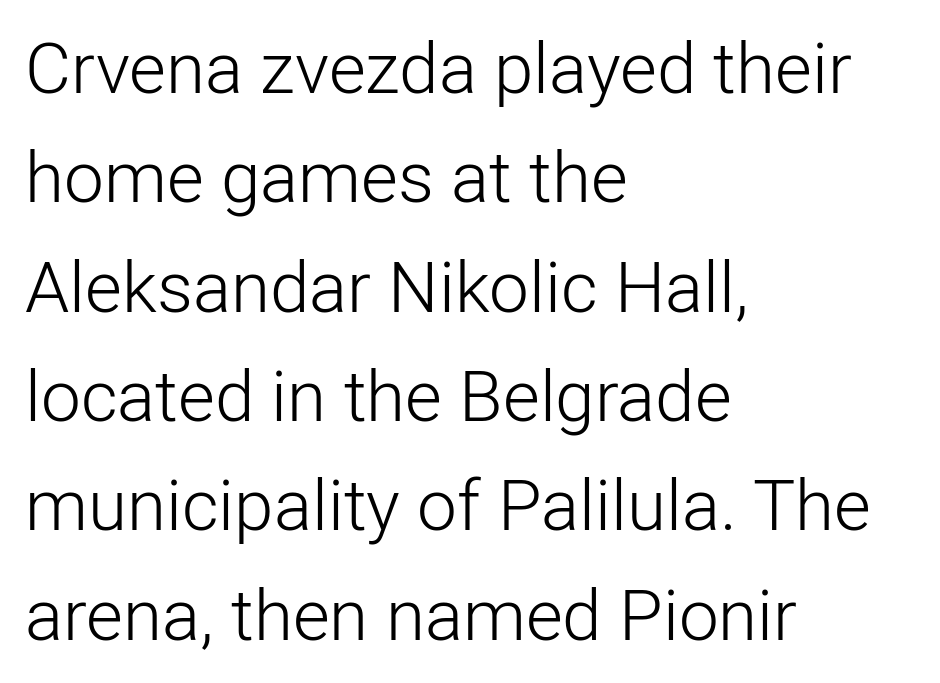
Counters stay open thanks to moderate or lighter strokes. The gaps between neighbouring characters are ordinary and unremarkable. The area under the type is left untouched. Varying glyph widths throughout — classic text-font behaviour. Posture: straight, roman, zero tilt. The block of text has a typical density, with ordinary space between rows.
